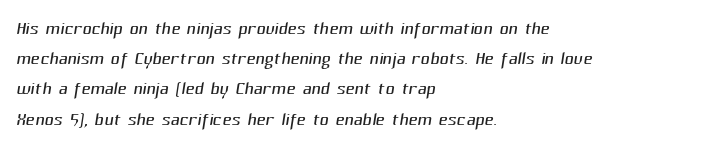
This sample is left-justified, so line endings fall wherever the words run out. A bare baseline throughout the passage. Glyph-to-glyph distance matches everyday printed text. Think standard paragraph weight, or any step lighter than that.
